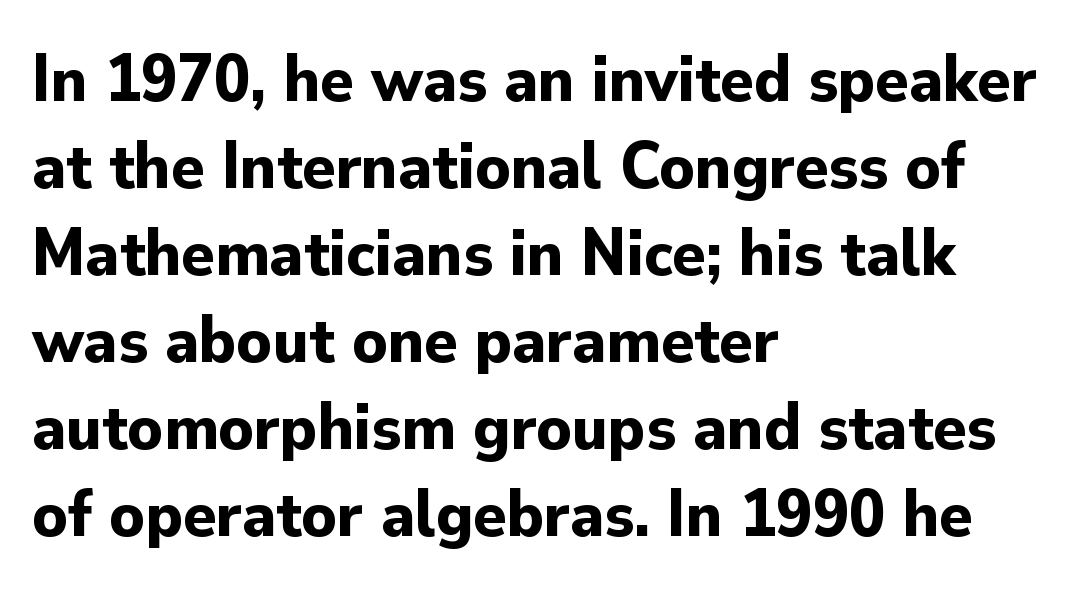
Q: Is the text bold? A: Yes.
Q: Is the text italic (slanted)? A: No, it is upright.
Q: Is the typeface a serif or a sans-serif typeface? A: Sans-serif.
Q: Is the text underlined? A: No.
Q: How is the paragraph aligned? A: Left-aligned.
Q: Is the spacing between letters normal or unusually wide? A: Normal.
Q: Is the spacing between lines tight, normal or loose? A: Normal.
Q: Width (condensed, normal, or wide)? A: Normal.
Q: Stroke contrast? A: Low.
Q: x-height? A: Small.
Q: Monospaced? A: No.
